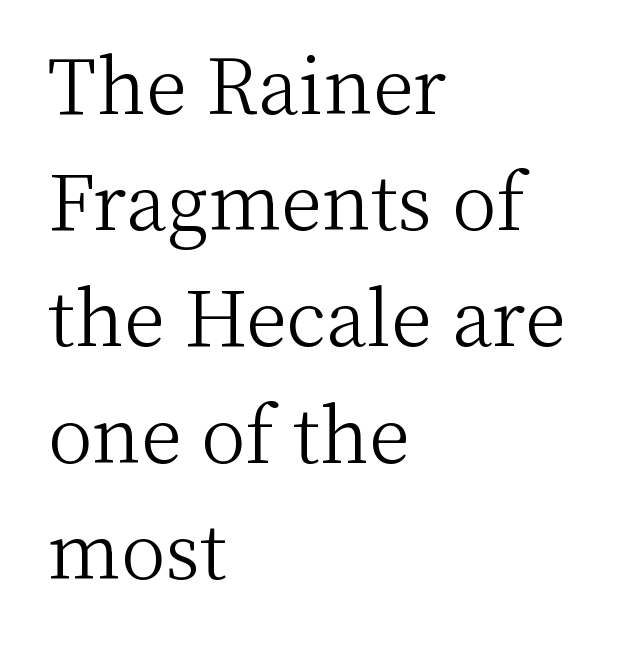
{"serif": "yes", "italic": "no", "bold": "no", "weight": "light", "width": "normal", "stroke_contrast": "medium", "x_height": "medium", "monospaced": "no", "underline": "no", "align": "left", "line_spacing": "normal", "line_spacing_ratio": 1.55, "letter_spacing": "normal", "letter_spacing_em": 0.0, "glyph_px": 75}
